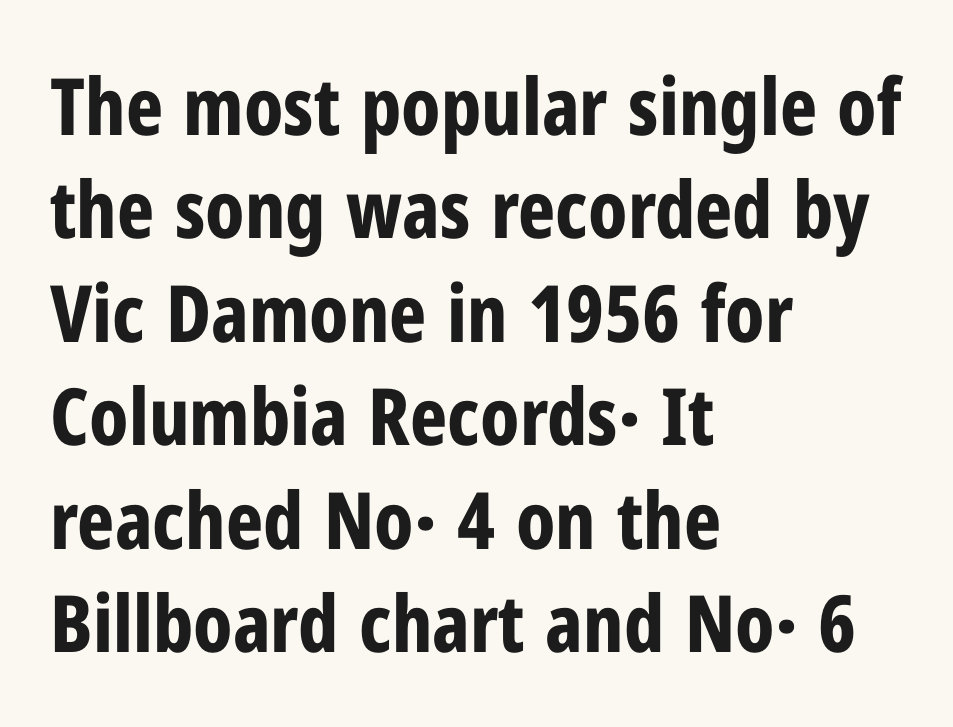
What's the leading like? Ordinary, nothing unusual. Unlike italic type, these characters show no tilt at all. Tracking value appears to be zero — textbook default spacing. Notice how the passage keeps a crisp vertical edge on the left only. The glyphs are unaccompanied by any horizontal stroke below them.
